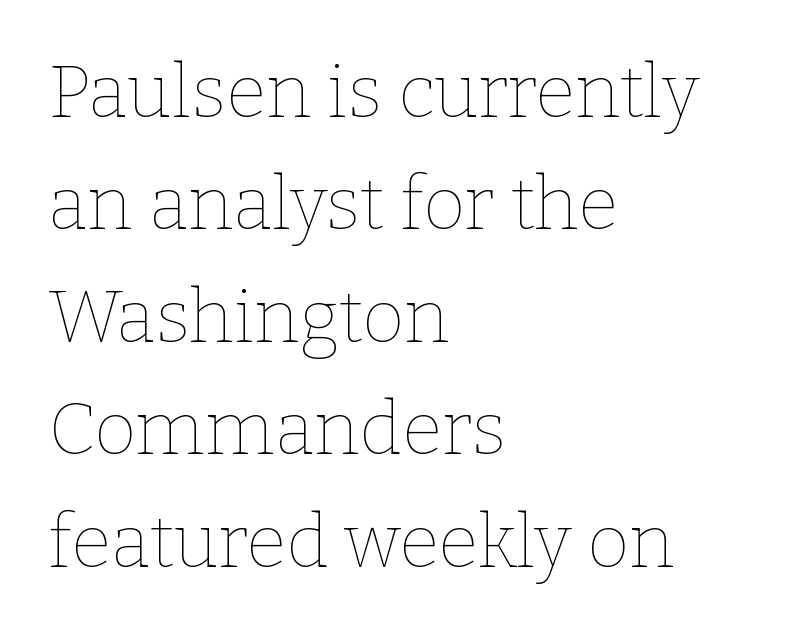
{"italic": "no", "bold": "no", "weight": "thin", "width": "normal", "stroke_contrast": "low", "x_height": "medium", "monospaced": "no", "underline": "no", "align": "left", "line_spacing": "normal", "line_spacing_ratio": 1.54, "letter_spacing": "normal", "letter_spacing_em": 0.0, "glyph_px": 73}
